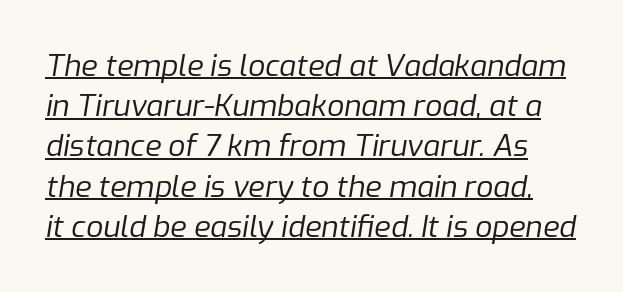
The image shows 30 px regular-weight type, italic (leaning right); set normal line spacing (1.34x), normal letter spacing, underlined; low stroke contrast and a medium x-height.
